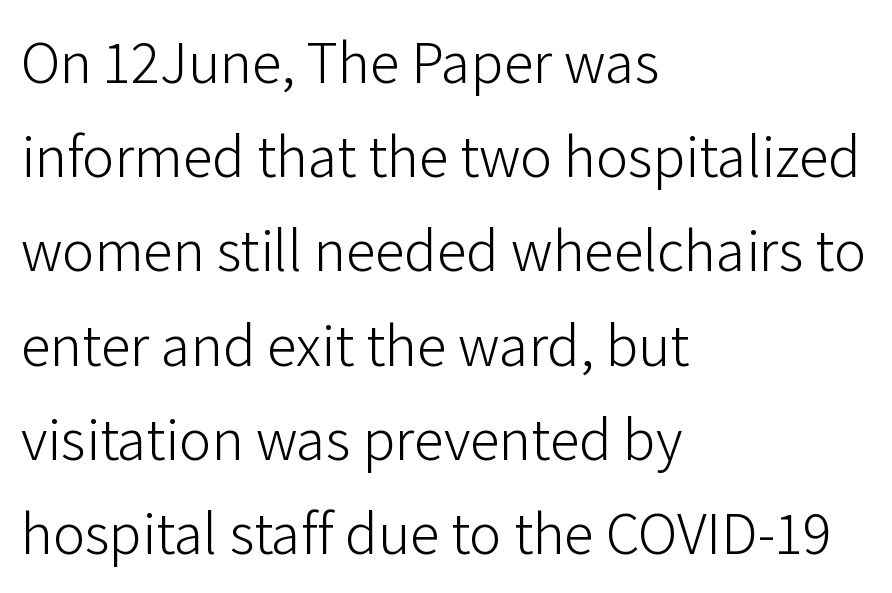
The image shows 60 px light sans-serif type, upright; set left-aligned, normal line spacing (1.57x), normal letter spacing, not underlined; low stroke contrast and a medium x-height.
